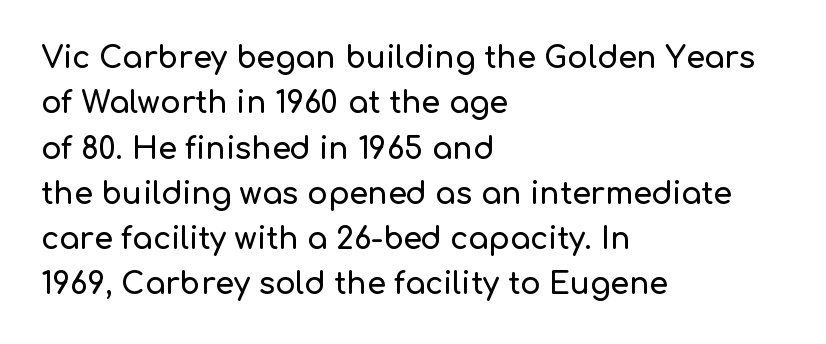
Rows of type keep a routine distance in the vertical direction. The letters stand straight up with perfectly vertical stems. The passage is arranged the way most books set body copy — flush left. A typesetter would call this proportional, since set widths differ per character. A typesetter would call this zero additional tracking.
